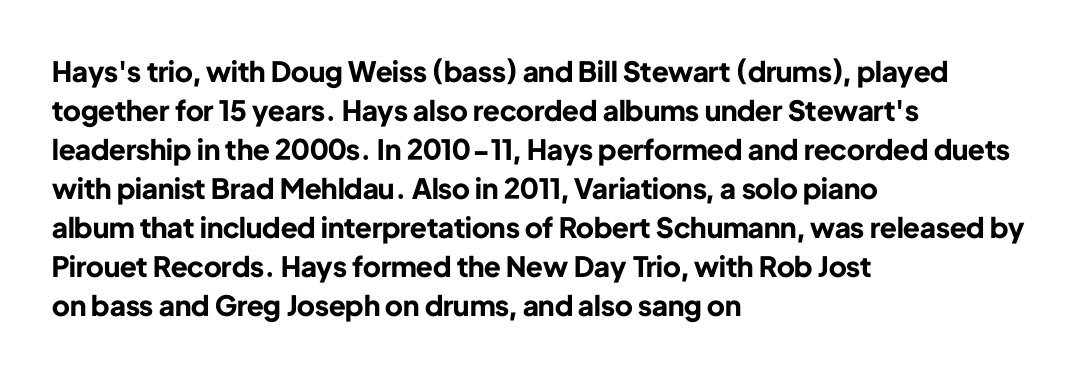
The image shows 28 px bold sans-serif type, upright; set left-aligned, normal line spacing (1.39x), normal letter spacing, not underlined; low stroke contrast and a medium x-height.
